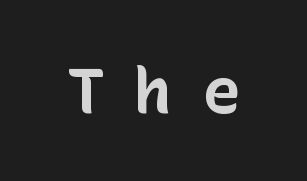
Q: Is the text bold? A: Yes.
Q: Is the text italic (slanted)? A: No, it is upright.
Q: Is the typeface a serif or a sans-serif typeface? A: Sans-serif.
Q: Is the text underlined? A: No.
Q: Is the spacing between letters normal or unusually wide? A: Unusually wide.
Q: Width (condensed, normal, or wide)? A: Normal.
Q: Stroke contrast? A: Low.
Q: x-height? A: Medium.
Q: Monospaced? A: No.
